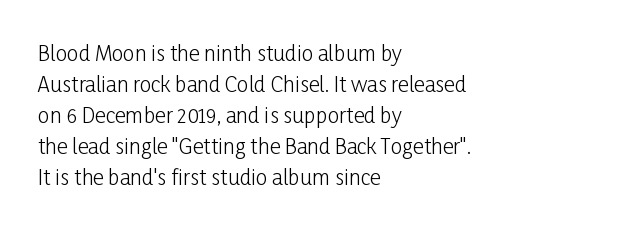
Q: Is the text bold? A: No.
Q: Is the text italic (slanted)? A: No, it is upright.
Q: Is the text underlined? A: No.
Q: How is the paragraph aligned? A: Left-aligned.
Q: Is the spacing between letters normal or unusually wide? A: Normal.
Q: Is the spacing between lines tight, normal or loose? A: Normal.
